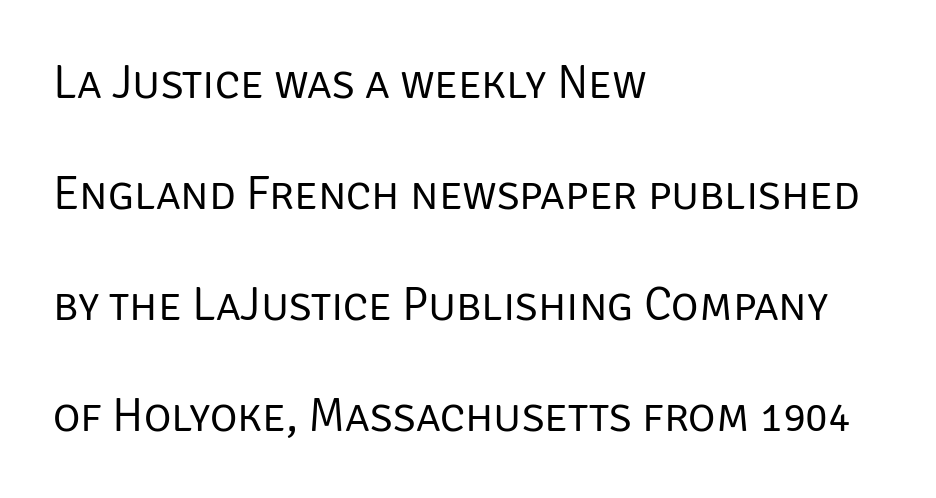
The type is set solid horizontally, with unmodified tracking. Is the block centered? No — it sits flush against the left margin. Nothing heavy about these letters — not bold at all. Do the letters lean? They stand straight. Each letter keeps its own natural width here, so spacing adapts to shape.
